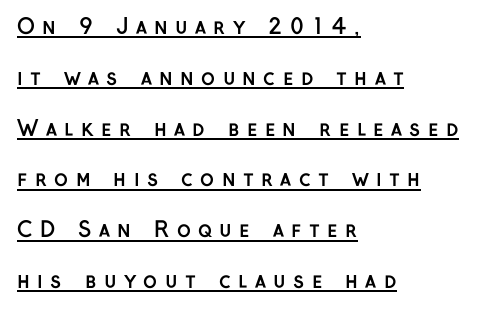
The image shows 21 px bold type, upright; set left-aligned, loose line spacing (2.42x), unusually wide letter spacing (+0.35 em), underlined.
